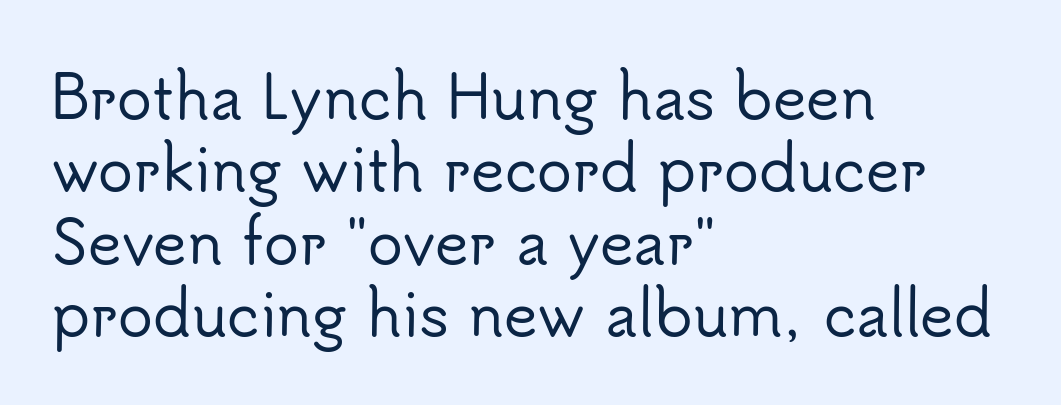
Q: Is the text italic (slanted)? A: No, it is upright.
Q: Is the typeface a serif or a sans-serif typeface? A: Sans-serif.
Q: Is the text underlined? A: No.
Q: How is the paragraph aligned? A: Left-aligned.
Q: Is the spacing between letters normal or unusually wide? A: Normal.
Q: Is the spacing between lines tight, normal or loose? A: Normal.
Q: Width (condensed, normal, or wide)? A: Normal.
Q: Stroke contrast? A: Low.
Q: x-height? A: Small.
Q: Monospaced? A: No.
